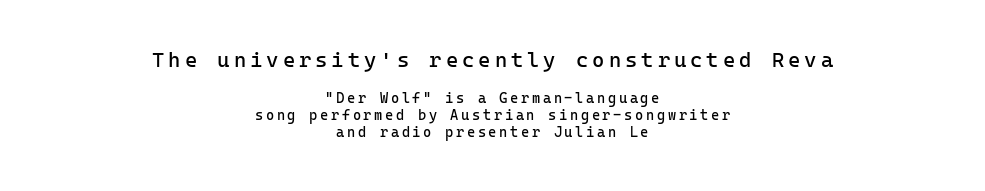
Caption: face not bold, strokes unweighted. Descender tails drop into unmarked territory. The font's upright variant was chosen for this text. Size hierarchy here favors the leading block over the trailing one. The lines are quadded center.
